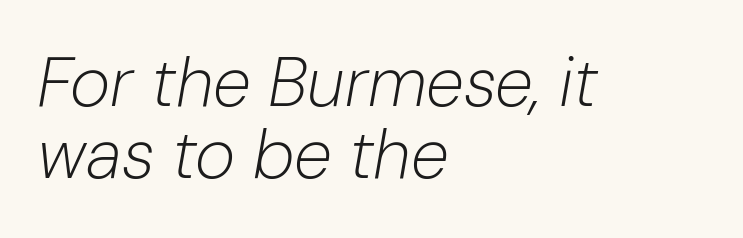
{"italic": "yes", "lean": "right", "slant_degrees": 10, "bold": "no", "weight": "light", "width": "normal", "stroke_contrast": "low", "x_height": "medium", "monospaced": "no", "underline": "no", "align": "left", "line_spacing": "tight", "line_spacing_ratio": 1.05, "letter_spacing": "normal", "letter_spacing_em": 0.0, "glyph_px": 69}
